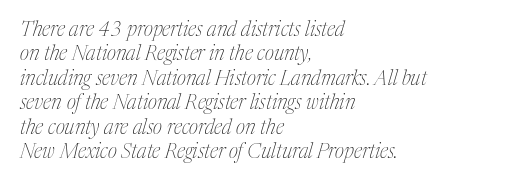
The image shows 20 px text type, italic (leaning right); set left-aligned, line spacing 1.22x, normal letter spacing, not underlined.
